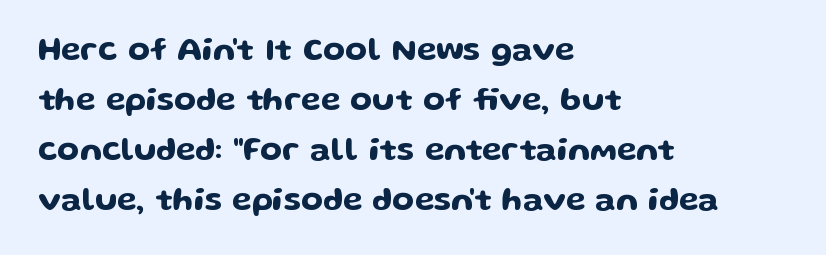
Q: Is the text italic (slanted)? A: No, it is upright.
Q: Is the typeface a serif or a sans-serif typeface? A: Sans-serif.
Q: Is the text underlined? A: No.
Q: How is the paragraph aligned? A: Left-aligned.
Q: Is the spacing between letters normal or unusually wide? A: Normal.
Q: Is the spacing between lines tight, normal or loose? A: Normal.
Q: Width (condensed, normal, or wide)? A: Wide.
Q: Stroke contrast? A: Low.
Q: x-height? A: Medium.
Q: Monospaced? A: No.
